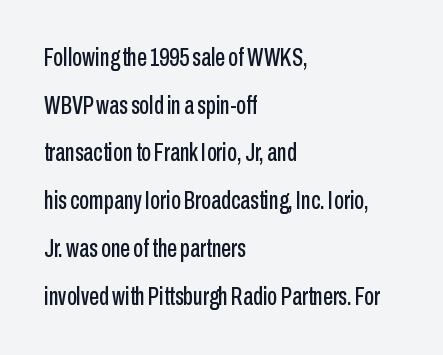
Q: Is the text italic (slanted)? A: No, it is upright.
Q: Is the text underlined? A: No.
Q: How is the paragraph aligned? A: Left-aligned.
Q: Is the spacing between letters normal or unusually wide? A: Normal.
Q: Is the spacing between lines tight, normal or loose? A: Loose.
